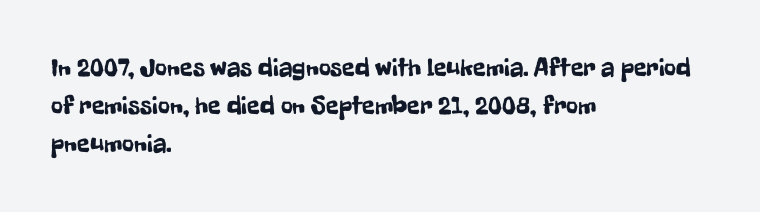
Glance below the letters and you will spot only blank space. Interline gaps are of average width in this sample. The type sits square on the baseline with zero lean. The text block is weighted toward the left margin, trailing off unevenly rightward. These lines keep a tight, regular rhythm from letter to letter.
